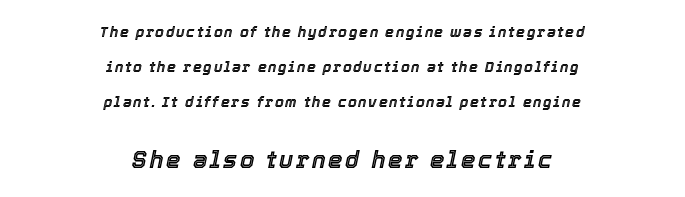
{"italic": "yes", "lean": "right", "slant_degrees": 12, "underline": "no", "align": "center", "line_spacing": "loose", "line_spacing_ratio": 2.49, "larger_block": "second", "size_ratio": 1.64, "glyph_px": 23}
